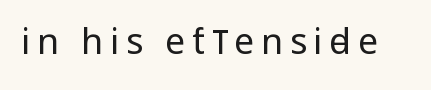
Q: Is the text bold? A: No.
Q: Is the text italic (slanted)? A: No, it is upright.
Q: Is the typeface a serif or a sans-serif typeface? A: Sans-serif.
Q: Is the text underlined? A: No.
Q: Width (condensed, normal, or wide)? A: Condensed.
Q: Stroke contrast? A: Low.
Q: x-height? A: Large.
Q: Monospaced? A: No.
